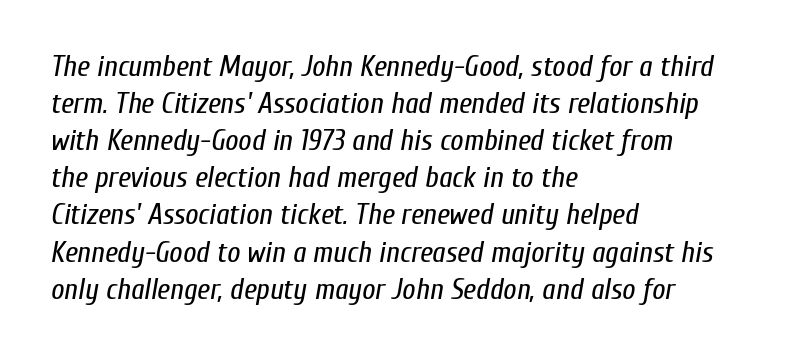
The image shows 29 px regular-weight, condensed type, italic (leaning right); set left-aligned, normal line spacing (1.28x), normal letter spacing, not underlined; low stroke contrast and a medium x-height.
